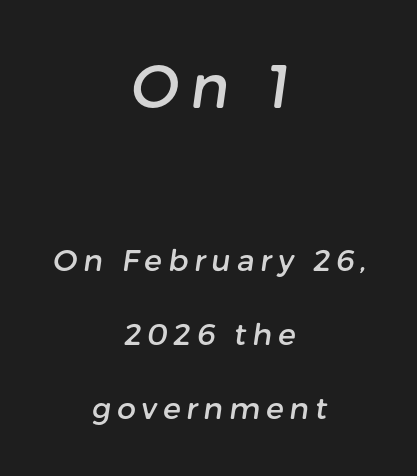
This rendering employs a face without finishing strokes, i.e., a sans-serif. Which of the two is more prominent by size? The first, at the top. Any mark beneath the type? The region is blank. Casual observation: everything's sitting right in the middle.
